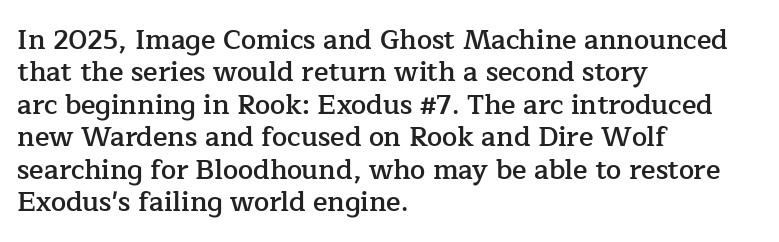
Beneath every word, the page is bare. A somewhat darkened texture: the type is semibold rather than bold. The axis of the letterforms is exactly vertical. Words appear dense and cohesive because spacing is normal.
